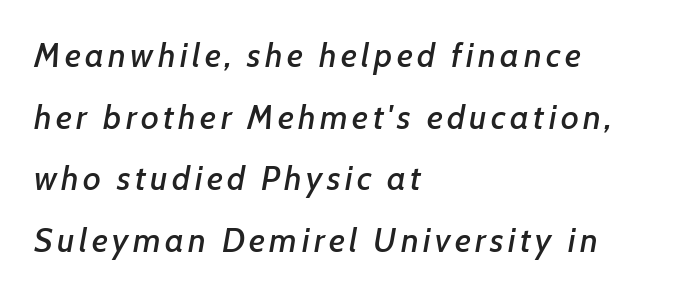
If you drew a ruler down the left edge, every line would touch it. Tall strokes in this sample are angled rather than plumb. The zone under the glyphs is completely vacant. The letters advance in unequal steps, a hallmark of proportional type.
